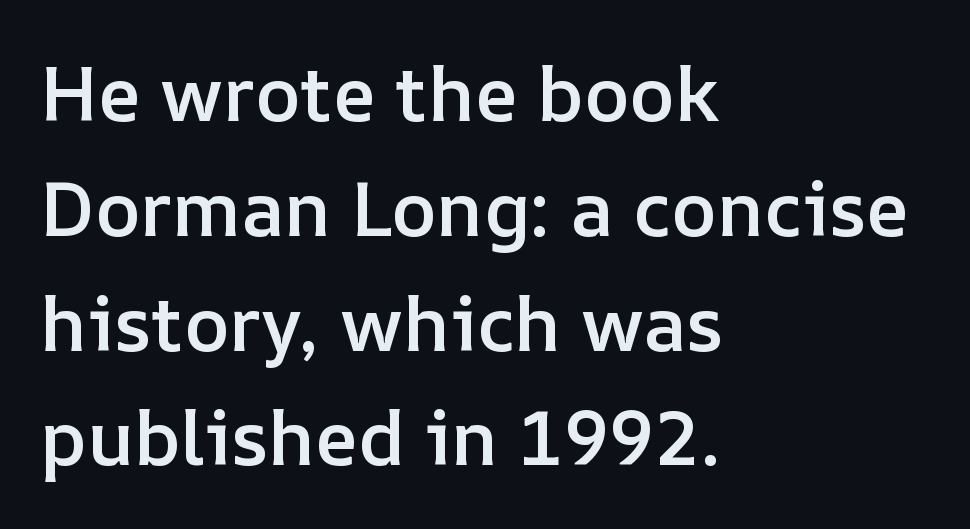
Only glyphs here, with clear space below each row. Compared with a centered layout, this one pins lines to the left instead. Looks like regular typesetting: each glyph gets only the width it needs. The horizontal fit of the characters is conventional and even. A normal amount of white space separates one row of letters from the next.
